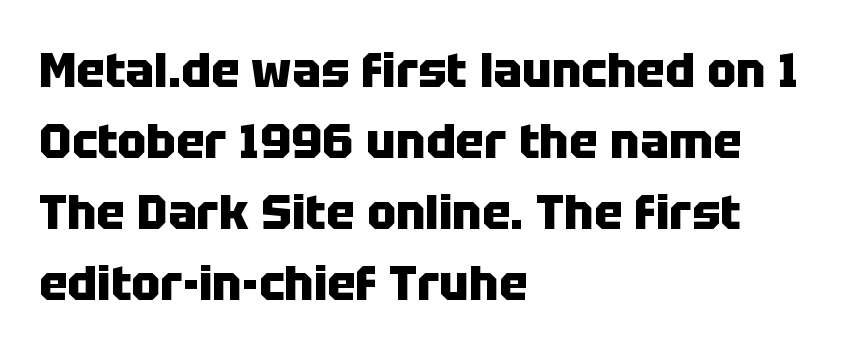
The image shows 48 px heavy sans-serif type, upright; set left-aligned, normal line spacing (1.48x), normal letter spacing, not underlined; low stroke contrast and a large x-height.
